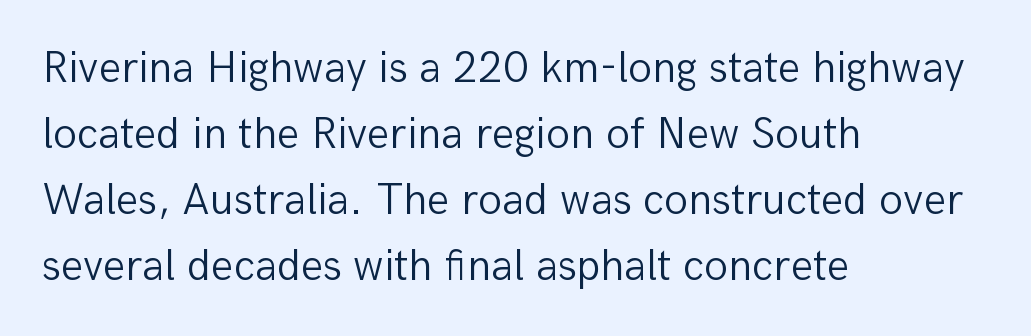
Q: Is the text bold? A: No.
Q: Is the text italic (slanted)? A: No, it is upright.
Q: Is the typeface a serif or a sans-serif typeface? A: Sans-serif.
Q: Is the text underlined? A: No.
Q: How is the paragraph aligned? A: Left-aligned.
Q: Is the spacing between letters normal or unusually wide? A: Normal.
Q: Is the spacing between lines tight, normal or loose? A: Normal.
Q: Width (condensed, normal, or wide)? A: Normal.
Q: Stroke contrast? A: Low.
Q: x-height? A: Medium.
Q: Monospaced? A: No.
